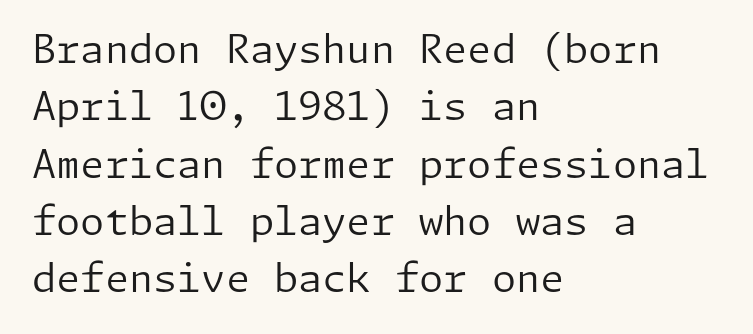
Q: Is the text bold? A: No.
Q: Is the text italic (slanted)? A: No, it is upright.
Q: Is the typeface a serif or a sans-serif typeface? A: Sans-serif.
Q: Is the text underlined? A: No.
Q: How is the paragraph aligned? A: Left-aligned.
Q: Is the spacing between letters normal or unusually wide? A: Normal.
Q: Is the spacing between lines tight, normal or loose? A: Normal.
Q: Width (condensed, normal, or wide)? A: Normal.
Q: Stroke contrast? A: Low.
Q: x-height? A: Medium.
